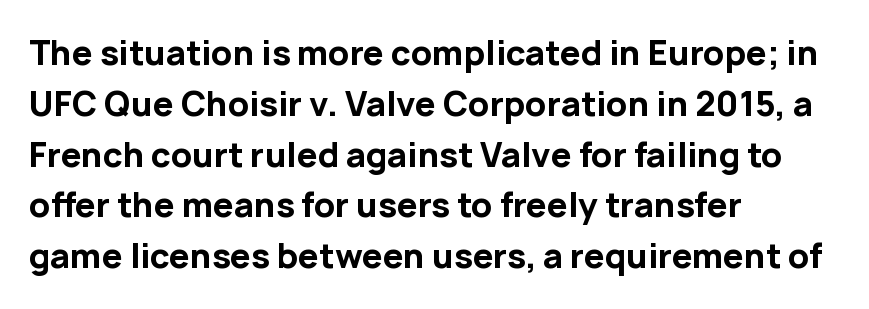
The image shows 33 px bold sans-serif type, upright; set left-aligned, normal line spacing (1.54x), normal letter spacing, not underlined; low stroke contrast and a medium x-height.
